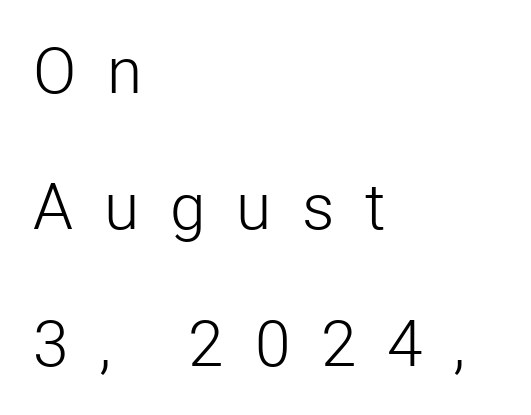
Think of a printed novel: that variable character pitch is what you see here. Glance below the letters and you will spot only blank space. Students, note that the glyphs here are deliberately spaced far apart. Is the stroke heavy? The answer is a plain regular-or-lighter.
